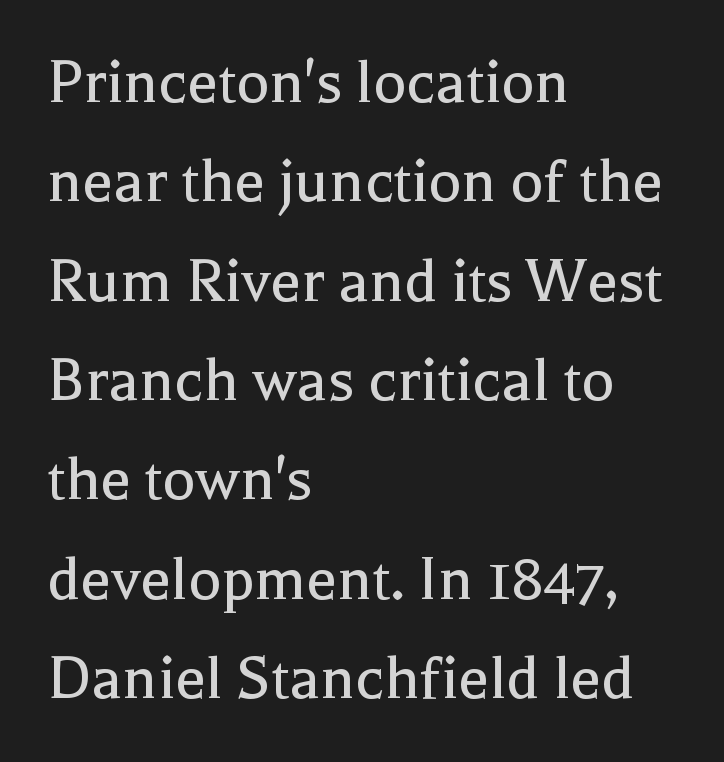
{"serif": "yes", "italic": "no", "bold": "no", "weight": "regular", "width": "normal", "x_height": "medium", "monospaced": "no", "underline": "no", "align": "left", "line_spacing": "normal", "line_spacing_ratio": 1.44, "letter_spacing": "normal", "letter_spacing_em": 0.0, "glyph_px": 69}
